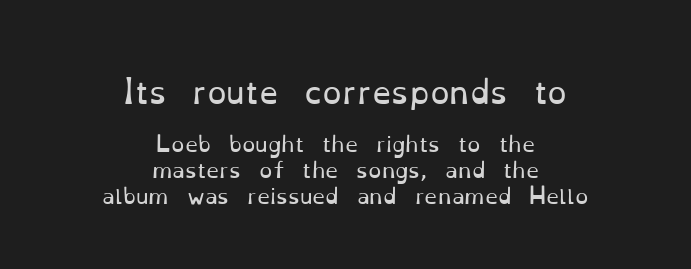
The image shows 31 px regular-weight serif type, upright; set centered, normal line spacing (1.25x), normal letter spacing, not underlined; the first (top) block is 1.48x larger; low stroke contrast and a small x-height.
